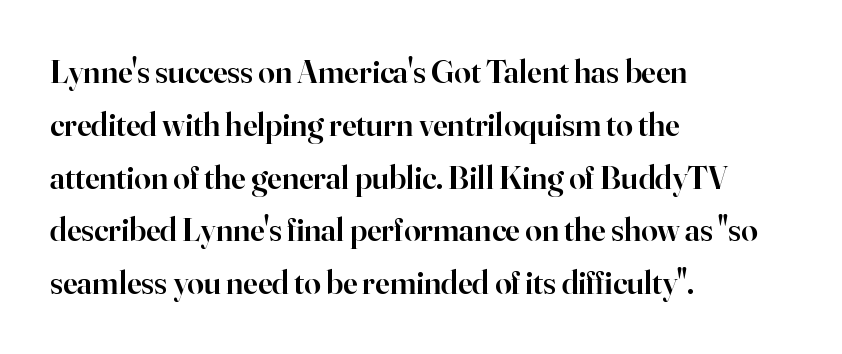
Does the copy run flush right? No — it runs flush left. Note the varied advance widths — an 'i' is clearly narrower than an 'm'. The letters carry serifs — small finishing strokes at the ends of their stems. Summary of vertical rhythm: regular, with standard interline spacing. Each word holds together tightly as a unit, with standard inter-letter gaps.
